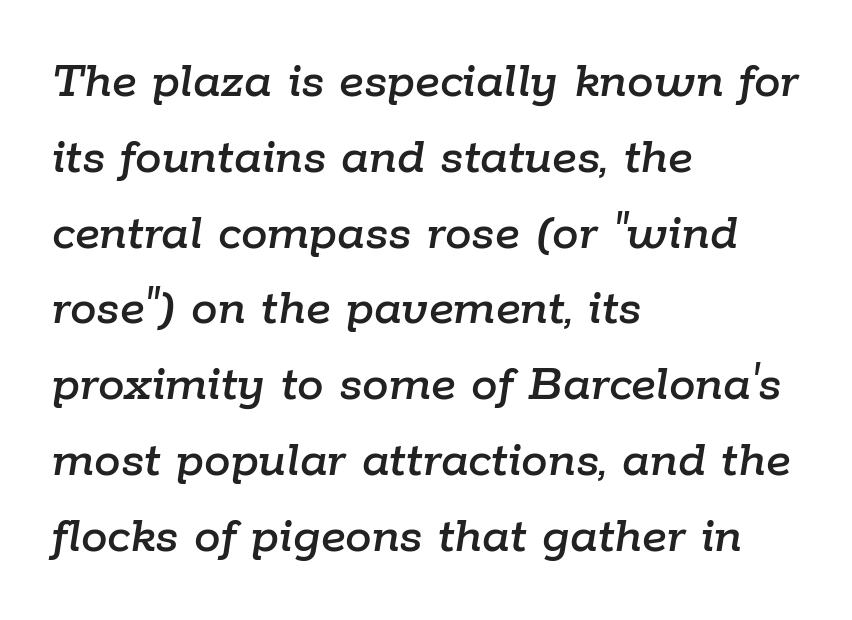
{"italic": "yes", "lean": "right", "slant_degrees": 9, "width": "normal", "stroke_contrast": "low", "x_height": "medium", "monospaced": "no", "underline": "no", "align": "left", "line_spacing": "normal", "line_spacing_ratio": 1.43, "letter_spacing": "normal", "letter_spacing_em": 0.0, "glyph_px": 53}
